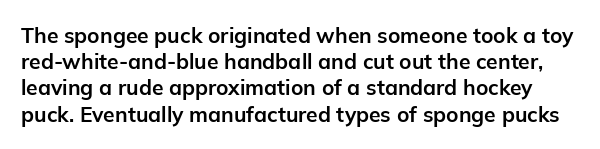
Q: Is the text bold? A: Yes.
Q: Is the text italic (slanted)? A: No, it is upright.
Q: Is the text underlined? A: No.
Q: Is the spacing between letters normal or unusually wide? A: Normal.
Q: Is the spacing between lines tight, normal or loose? A: Normal.
